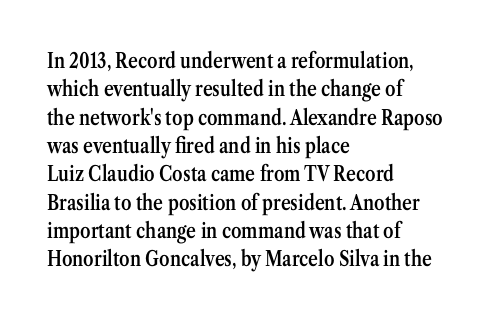
The lines are quadded left. Quick note: not italic, upright. Heft: intermediate — a semibold. Letter spacing: default. Each row of text sits above clean, open space.
